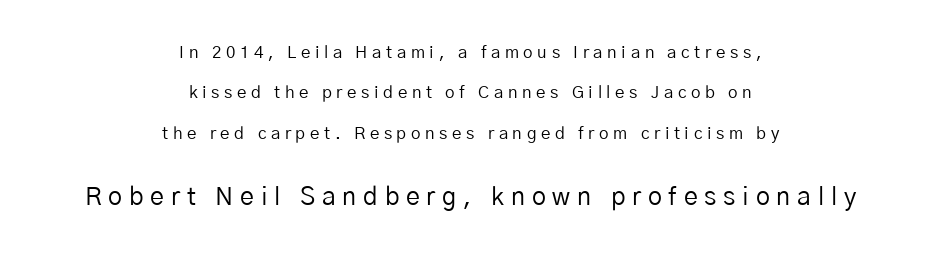
The image shows 25 px text type, upright; set centered, loose line spacing (2.37x), unusually wide letter spacing (+0.27 em), not underlined; the second (bottom) block is 1.47x larger.
